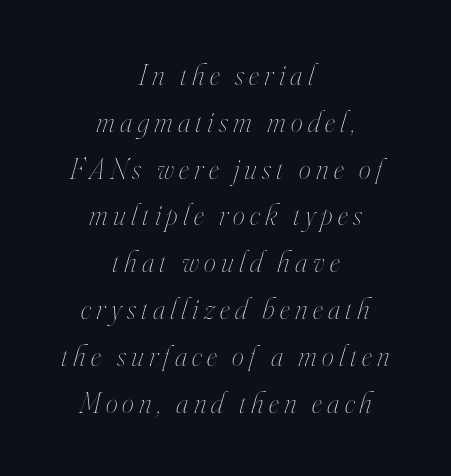
Do the characters align in a grid? No, the font is proportional. The passage shown is not bold in any degree. Quick note: italic. The line-height multiplier appears to be the usual default. The typesetter chose a symmetrical, centered arrangement here.
